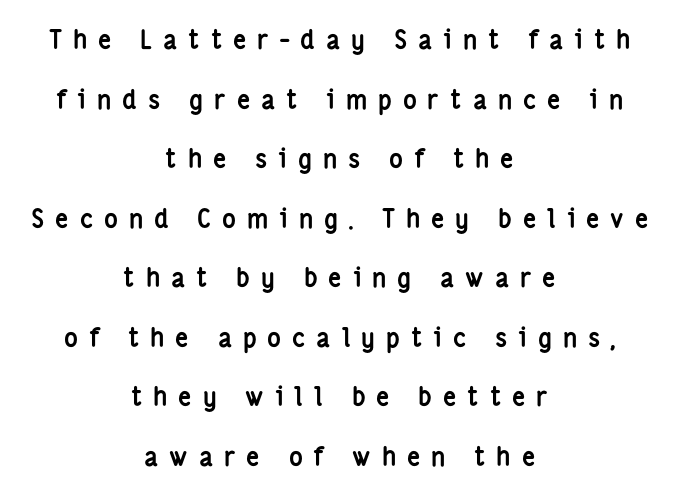
Q: Is the text bold? A: Yes.
Q: Is the text italic (slanted)? A: No, it is upright.
Q: Is the text underlined? A: No.
Q: How is the paragraph aligned? A: Centered.
Q: Is the spacing between letters normal or unusually wide? A: Unusually wide.
Q: Is the spacing between lines tight, normal or loose? A: Loose.
